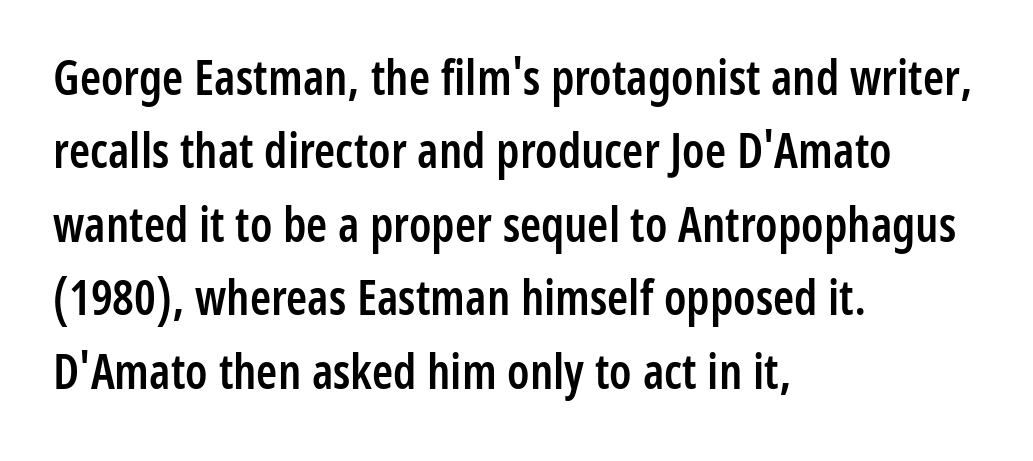
Q: Is the text bold? A: Semi-bold.
Q: Is the text italic (slanted)? A: No, it is upright.
Q: Is the typeface a serif or a sans-serif typeface? A: Sans-serif.
Q: Is the text underlined? A: No.
Q: How is the paragraph aligned? A: Left-aligned.
Q: Is the spacing between letters normal or unusually wide? A: Normal.
Q: Is the spacing between lines tight, normal or loose? A: Normal.
Q: Width (condensed, normal, or wide)? A: Condensed.
Q: Stroke contrast? A: Low.
Q: x-height? A: Medium.
Q: Monospaced? A: No.
